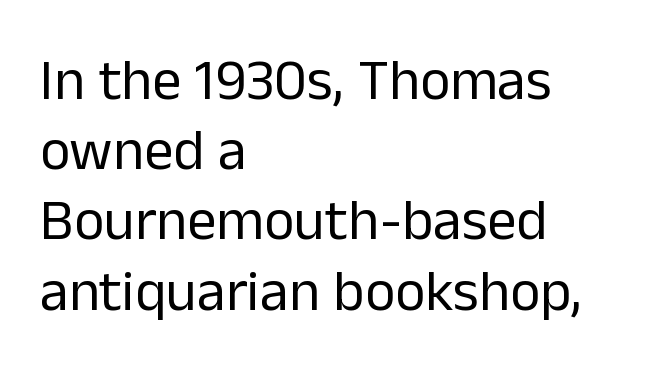
The letters advance in unequal steps, a hallmark of proportional type. The font's upright variant was chosen for this text. Does the copy run flush right? No — it runs flush left. This rendering employs a face without finishing strokes, i.e., a sans-serif. Nothing unusual about the tracking: characters are spaced as the font intends. Lines of text with bare space underneath.
